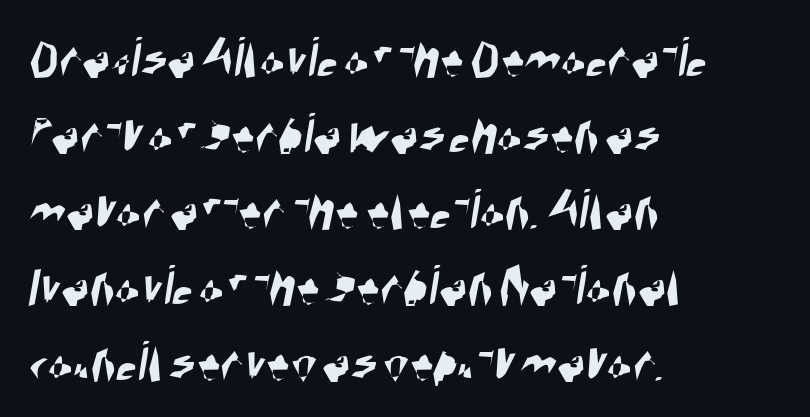
The image shows 59 px condensed sans-serif type; set left-aligned, normal line spacing (1.29x), normal letter spacing, not underlined; high stroke contrast and a large x-height.
